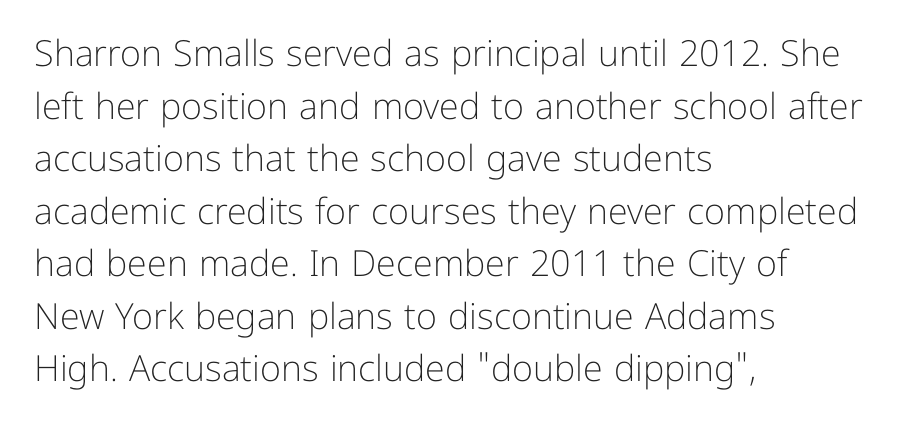
Q: Is the text bold? A: No.
Q: Is the text italic (slanted)? A: No, it is upright.
Q: Is the typeface a serif or a sans-serif typeface? A: Sans-serif.
Q: Is the text underlined? A: No.
Q: How is the paragraph aligned? A: Left-aligned.
Q: Is the spacing between letters normal or unusually wide? A: Normal.
Q: Is the spacing between lines tight, normal or loose? A: Normal.
Q: Width (condensed, normal, or wide)? A: Normal.
Q: Stroke contrast? A: Low.
Q: x-height? A: Medium.
Q: Monospaced? A: No.
